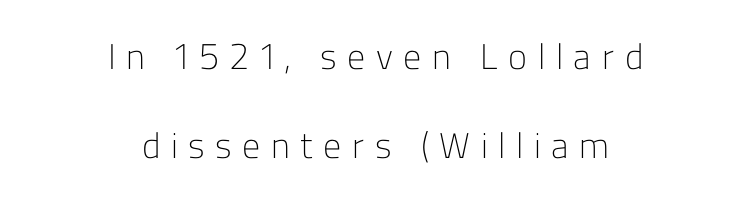
The image shows 36 px light sans-serif type, upright; set centered, loose line spacing (2.48x), unusually wide letter spacing (+0.29 em), not underlined; low stroke contrast and a medium x-height.
